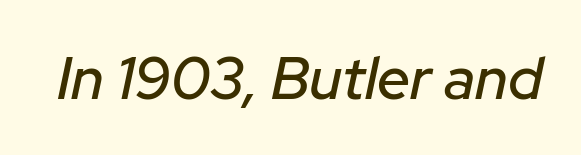
The image shows 59 px text type, italic (leaning right); set normal letter spacing, not underlined; low stroke contrast and a medium x-height.
